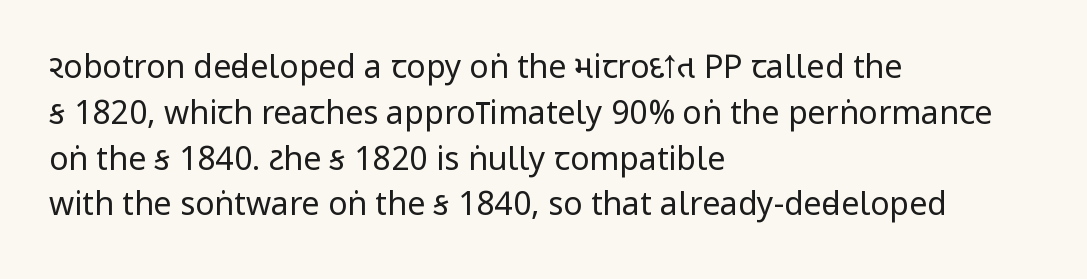
The image shows 32 px regular-weight, condensed sans-serif type, upright; set left-aligned, normal line spacing (1.43x), normal letter spacing, not underlined; low stroke contrast and a large x-height.
